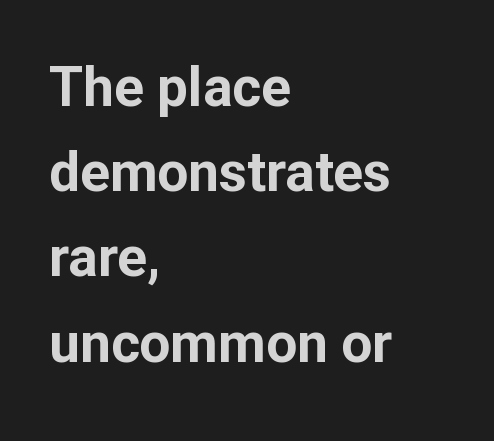
The image shows 55 px bold sans-serif type, upright; set left-aligned, normal line spacing (1.55x), normal letter spacing, not underlined; low stroke contrast and a medium x-height.
